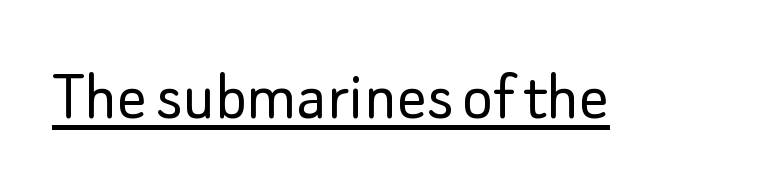
The image shows 73 px light sans-serif type, upright; set normal letter spacing, underlined; low stroke contrast and a small x-height.
